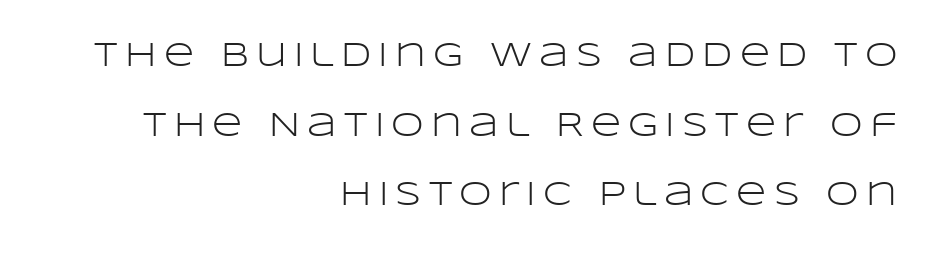
{"serif": "no", "italic": "no", "bold": "no", "weight": "light", "width": "wide", "stroke_contrast": "low", "x_height": "large", "monospaced": "no", "underline": "no", "align": "right", "line_spacing": "loose", "line_spacing_ratio": 2.11, "letter_spacing": "wide", "letter_spacing_em": 0.22, "glyph_px": 33}
